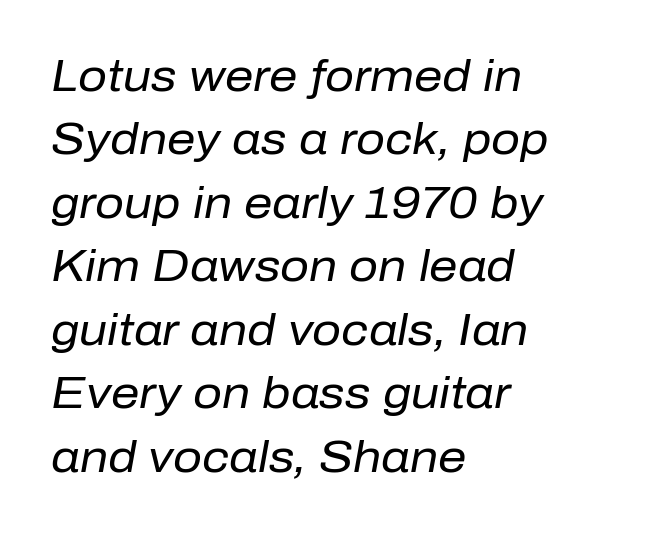
Underline: absent. Heaviness? Minimal to ordinary, like unemphasized prose. Line beginnings align vertically; line endings do not. These lines are rendered in a variable-pitch font. Students, observe: this is what conventionally led text looks like. These lines keep a tight, regular rhythm from letter to letter.
